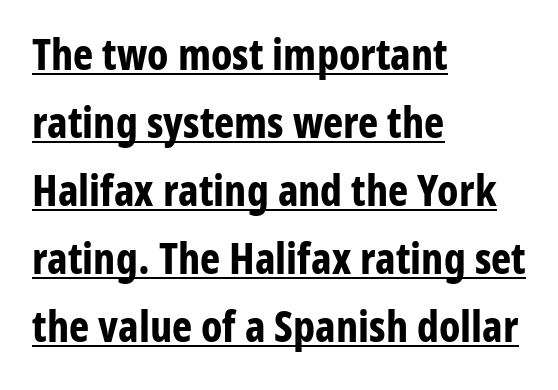
The designer left line spacing at the default. A student would call this left alignment; a typographer would say flush left, rag right. Tall strokes in this sample are plumb rather than angled. Typesetter's note: full bold, strokes at maximum text heaviness. This rendering leaves character spacing at its baseline value. A rule runs beneath these lines of type.
